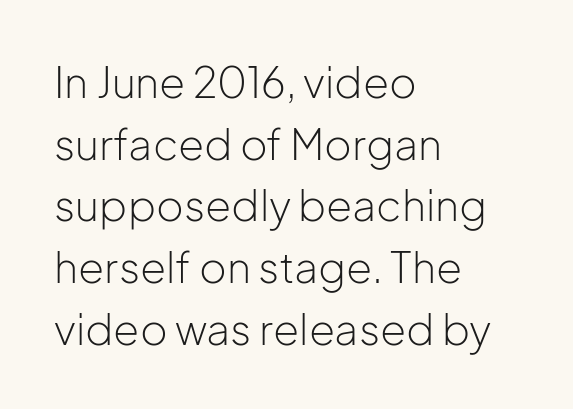
The image shows 42 px light sans-serif type, upright; set left-aligned, normal line spacing (1.47x), normal letter spacing, not underlined; low stroke contrast and a medium x-height.
